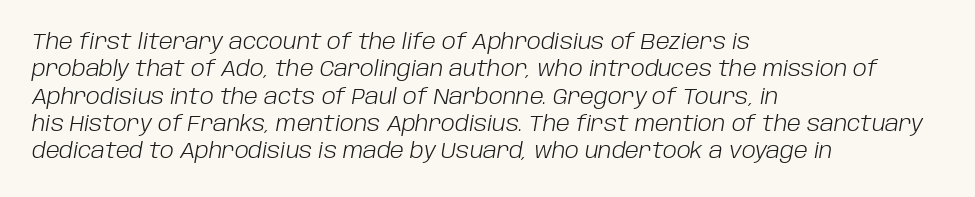
Q: Is the text bold? A: No.
Q: Is the text italic (slanted)? A: Yes, it leans right by about 10 degrees.
Q: Is the text underlined? A: No.
Q: How is the paragraph aligned? A: Left-aligned.
Q: Is the spacing between letters normal or unusually wide? A: Normal.
Q: Is the spacing between lines tight, normal or loose? A: Normal.
